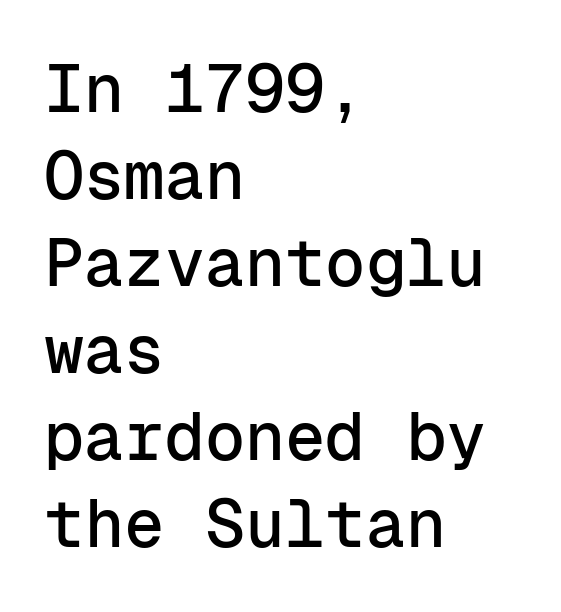
These lines are rendered in a fixed-pitch font. Stroke terminals: plain, sans-serif. The setting favours the left margin, as ordinary paragraphs usually do. The rendering uses a moderate line-height, typical for paragraphs.
